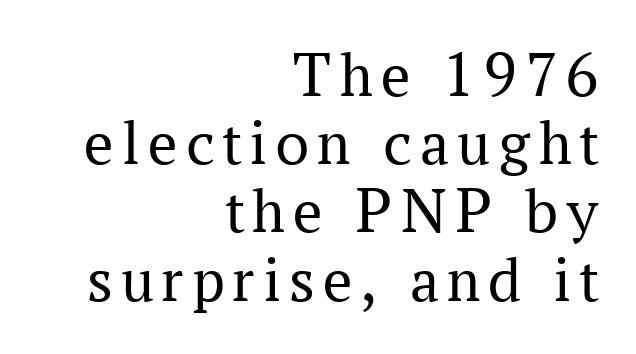
The text was rendered using a seriffed face with decorative stroke endings. The ragged edge is on the left, which tells us the setting is flush right. The baseline area is clear. Reading down the column, the eye jumps only a short way to each next line. Ascenders rise straight up at ninety degrees. The weight would be labelled regular, book, light, or lighter still.
